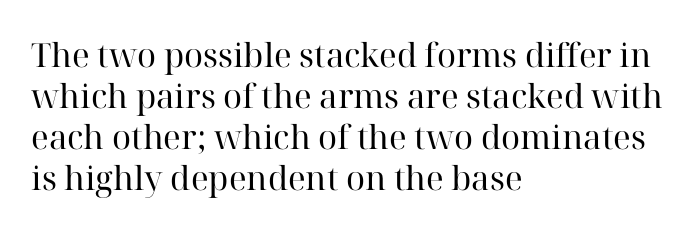
Reading down the block, your eye returns to a fixed left position each line. How are the letters spaced? Ordinarily, with no added tracking. The passage shown is typed in a proportional face where columns would drift. A bare baseline throughout the passage.
